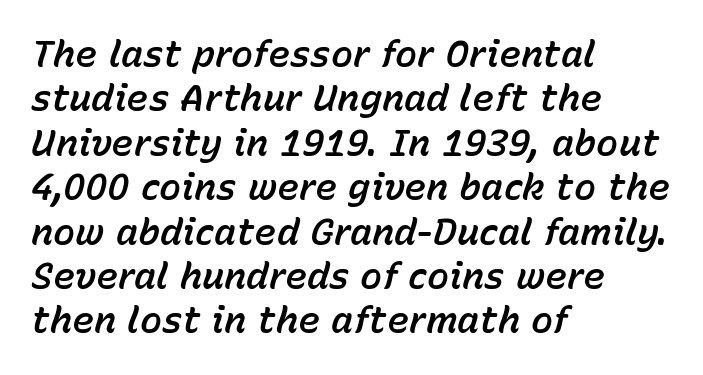
{"italic": "yes", "lean": "right", "slant_degrees": 15, "width": "normal", "stroke_contrast": "low", "x_height": "medium", "monospaced": "no", "underline": "no", "align": "left", "line_spacing_ratio": 1.2, "letter_spacing": "normal", "letter_spacing_em": 0.0, "glyph_px": 37}
